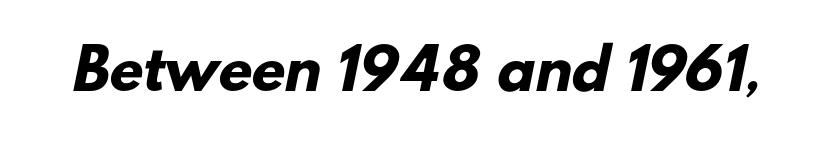
The letters are bold, with thick, heavy strokes. Words appear dense and cohesive because spacing is normal. Character widths vary here, with narrow letters taking less room than wide ones. In terms of letterform style, serifs are entirely absent.
